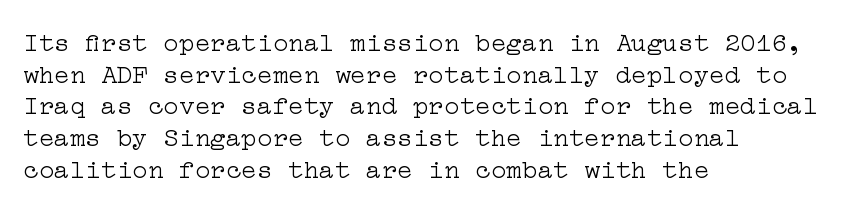
{"italic": "no", "bold": "no", "underline": "no", "align": "left", "line_spacing_ratio": 1.22, "letter_spacing": "normal", "letter_spacing_em": 0.0, "glyph_px": 26}
